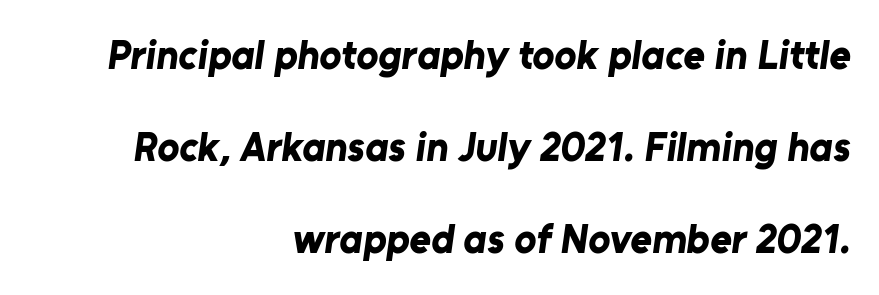
{"serif": "no", "bold": "yes", "weight": "bold", "width": "normal", "stroke_contrast": "low", "x_height": "medium", "monospaced": "no", "underline": "no", "align": "right", "line_spacing": "loose", "line_spacing_ratio": 2.25, "letter_spacing": "normal", "letter_spacing_em": 0.0, "glyph_px": 41}
